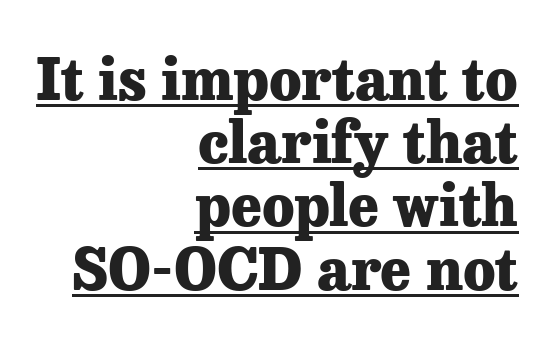
Q: Is the text bold? A: Yes.
Q: Is the text italic (slanted)? A: No, it is upright.
Q: Is the typeface a serif or a sans-serif typeface? A: Serif.
Q: Is the text underlined? A: Yes.
Q: How is the paragraph aligned? A: Right-aligned.
Q: Is the spacing between letters normal or unusually wide? A: Normal.
Q: Is the spacing between lines tight, normal or loose? A: Tight.
Q: Width (condensed, normal, or wide)? A: Normal.
Q: Stroke contrast? A: Low.
Q: x-height? A: Medium.
Q: Monospaced? A: No.
